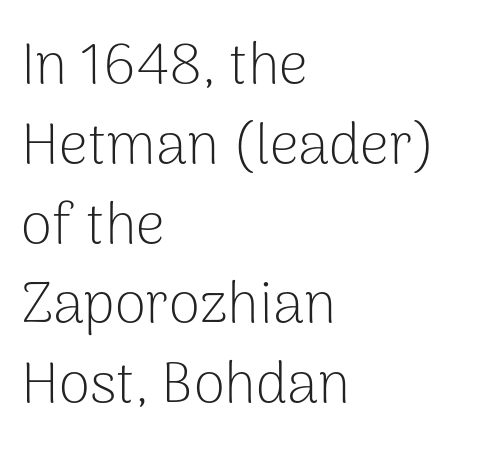
Q: Is the text bold? A: No.
Q: Is the text italic (slanted)? A: No, it is upright.
Q: Is the typeface a serif or a sans-serif typeface? A: Sans-serif.
Q: Is the text underlined? A: No.
Q: How is the paragraph aligned? A: Left-aligned.
Q: Is the spacing between letters normal or unusually wide? A: Normal.
Q: Is the spacing between lines tight, normal or loose? A: Normal.
Q: Width (condensed, normal, or wide)? A: Normal.
Q: Stroke contrast? A: Low.
Q: x-height? A: Medium.
Q: Monospaced? A: No.
